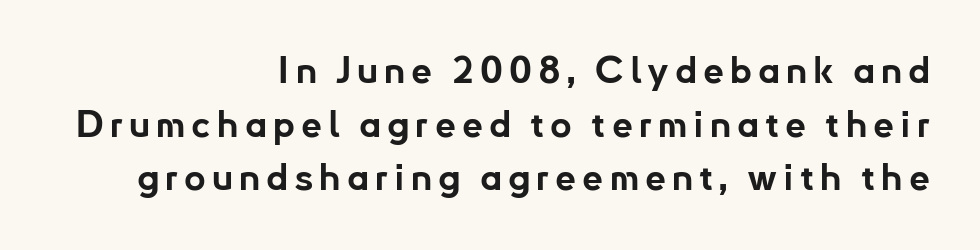
Q: Is the text bold? A: Yes.
Q: Is the text italic (slanted)? A: No, it is upright.
Q: Is the typeface a serif or a sans-serif typeface? A: Sans-serif.
Q: Is the text underlined? A: No.
Q: How is the paragraph aligned? A: Right-aligned.
Q: Is the spacing between lines tight, normal or loose? A: Normal.
Q: Width (condensed, normal, or wide)? A: Normal.
Q: Stroke contrast? A: Low.
Q: x-height? A: Small.
Q: Monospaced? A: No.
